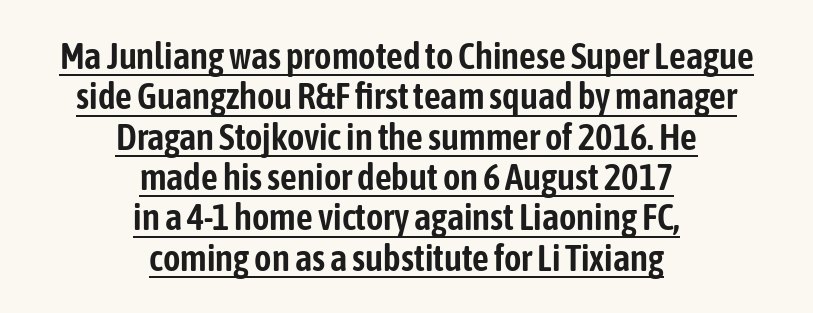
{"serif": "no", "italic": "no", "width": "condensed", "stroke_contrast": "low", "x_height": "medium", "monospaced": "no", "underline": "yes", "align": "center", "line_spacing": "tight", "line_spacing_ratio": 1.09, "letter_spacing": "normal", "letter_spacing_em": 0.0, "glyph_px": 37}
